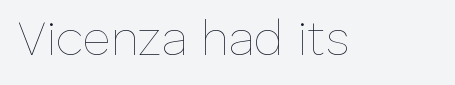
Inter-character spacing is left at the font's built-in metrics. Descenders are the only things crossing below the line. Every stem runs plumb, perpendicular to the baseline. The font sits on the lighter half of the weight spectrum, regular included.
